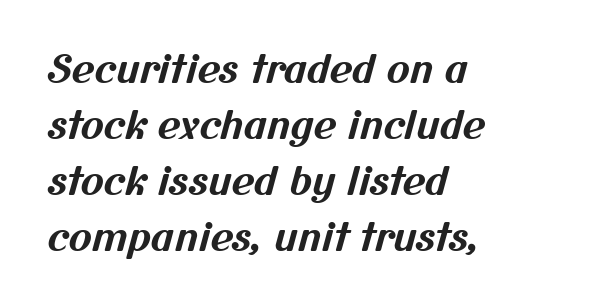
The image shows 39 px bold sans-serif type; set left-aligned, normal line spacing (1.44x), normal letter spacing, not underlined; medium stroke contrast and a medium x-height.
